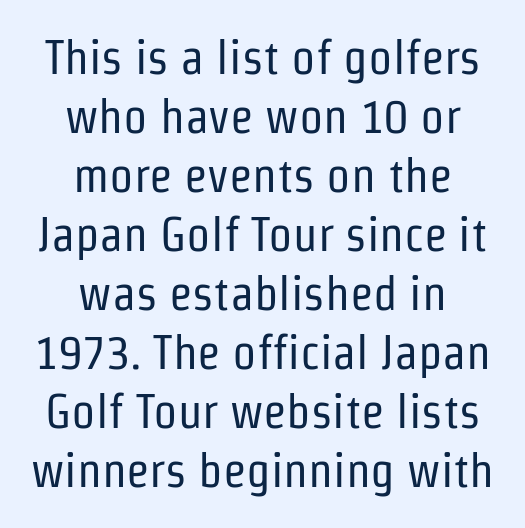
A roman cut, with each character standing at attention. Stem width sits at or under what a default text font uses. The type family on display is of the sans-serif kind. The rag falls on both sides of this text block equally. A typesetter would call this zero additional tracking. This sample has the flowing, uneven cadence of proportional lettering.
